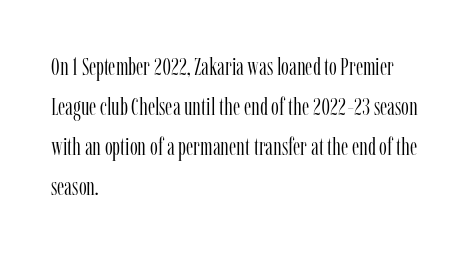
The area under the type is left untouched. A typesetter would mark this as roman, not italic. What's the leading like? Ordinary, nothing unusual. A typesetter would call this zero additional tracking. Which margin do the lines hug? The left one — the right edge is uneven. The cut favours lightness, reaching ordinary text weight at its darkest.
